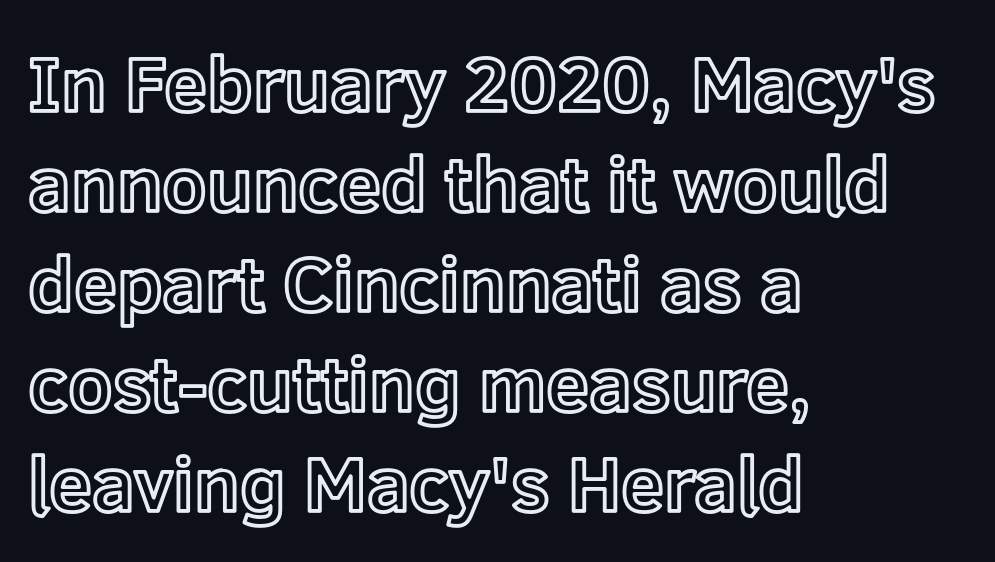
Q: Is the text italic (slanted)? A: No, it is upright.
Q: Is the text underlined? A: No.
Q: How is the paragraph aligned? A: Left-aligned.
Q: Is the spacing between letters normal or unusually wide? A: Normal.
Q: Is the spacing between lines tight, normal or loose? A: Normal.
Q: Width (condensed, normal, or wide)? A: Normal.
Q: x-height? A: Medium.
Q: Monospaced? A: No.
